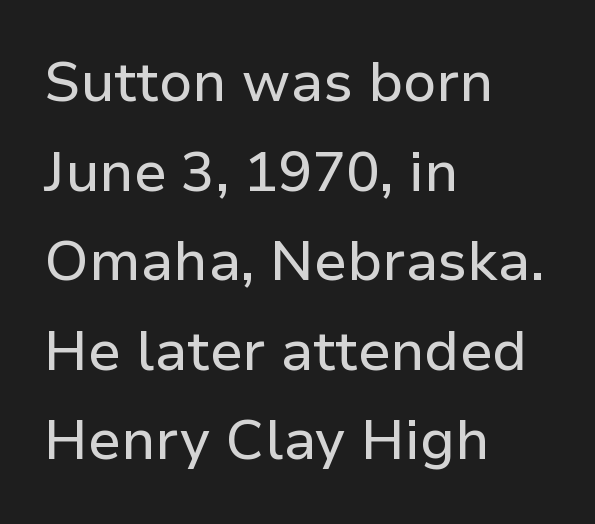
The image shows 56 px sans-serif type, upright; set left-aligned, normal line spacing (1.6x), normal letter spacing, not underlined; low stroke contrast and a medium x-height.
